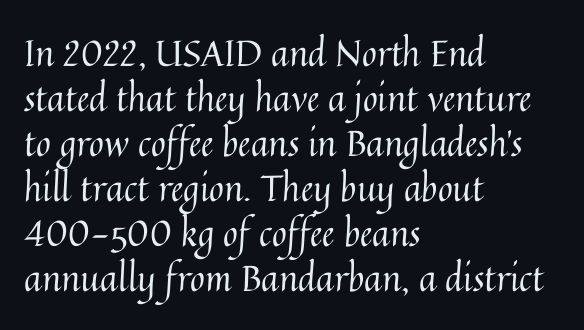
The image shows 36 px regular-weight type; set left-aligned, normal line spacing (1.25x), normal letter spacing, not underlined; medium stroke contrast and a medium x-height.
